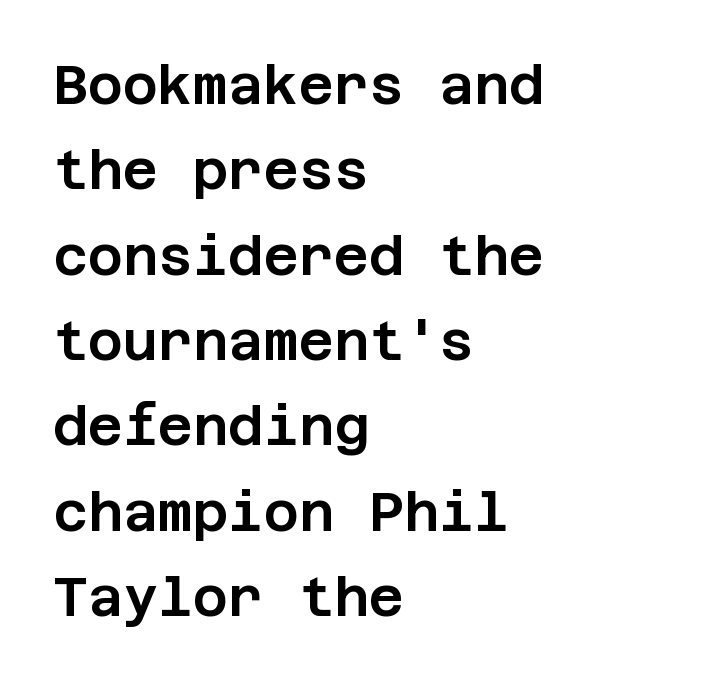
Do the letters lean? They stand straight. Honestly, the row spacing looks completely unremarkable. The glyphs are unaccompanied by any horizontal stroke below them. Observe the absence of serifs on each vertical stroke in this sample.
